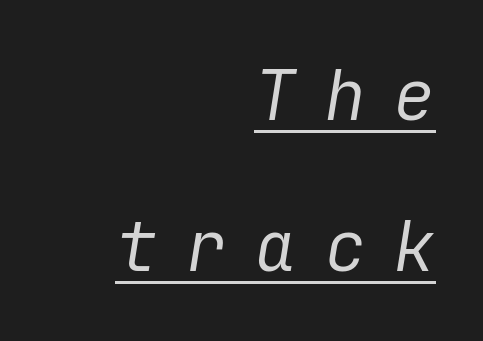
This sample uses expanded letter spacing, leaving extra air between glyphs. Letters have the restrained weight of plain body copy at most. Characters are canted at an angle relative to the baseline's perpendicular. If you drew a ruler down the right edge, every line would touch it. The face used here appears with an underline applied.
